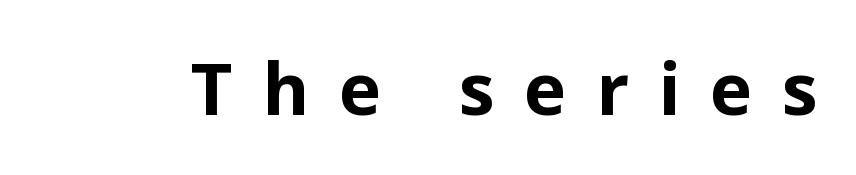
Posture: upright roman. Character widths vary here, with narrow letters taking less room than wide ones. Typesetter's note: full bold, strokes at maximum text heaviness. Classification — sans serif. The tracking jumps out immediately: characters are airy and widely separated. The strip under each line holds only bare page.
